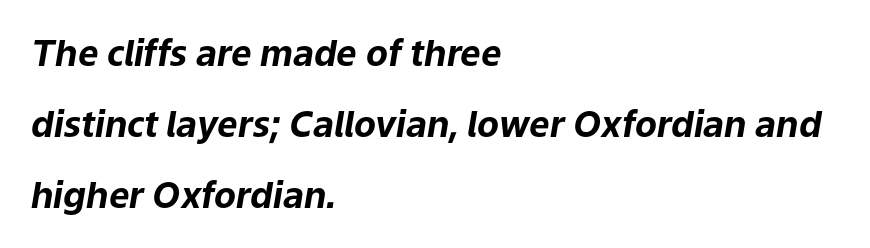
The image shows 36 px bold type, italic (leaning right); set left-aligned, loose line spacing (1.97x), normal letter spacing, not underlined; low stroke contrast and a medium x-height.
